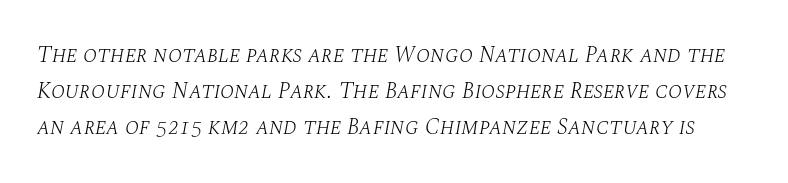
{"italic": "yes", "lean": "right", "slant_degrees": 10, "bold": "no", "underline": "no", "line_spacing": "normal", "line_spacing_ratio": 1.57, "letter_spacing": "normal", "letter_spacing_em": 0.0, "glyph_px": 23}
